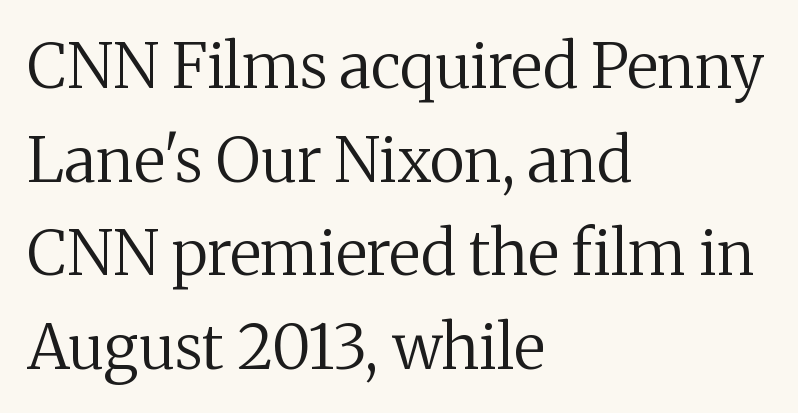
Q: Is the text bold? A: No.
Q: Is the text italic (slanted)? A: No, it is upright.
Q: Is the typeface a serif or a sans-serif typeface? A: Serif.
Q: Is the text underlined? A: No.
Q: How is the paragraph aligned? A: Left-aligned.
Q: Is the spacing between letters normal or unusually wide? A: Normal.
Q: Is the spacing between lines tight, normal or loose? A: Normal.
Q: Width (condensed, normal, or wide)? A: Normal.
Q: Stroke contrast? A: Medium.
Q: x-height? A: Medium.
Q: Monospaced? A: No.
